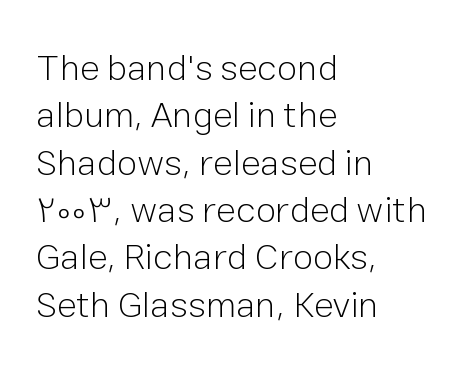
Horizontal alignment here is leftward, the default for most running prose. Is the type heavy? It reads as light-to-regular instead. Does the leading feel generous? No, just average. Do the characters align in a grid? No, the font is proportional. This sample uses plain, unmodified letter spacing.
